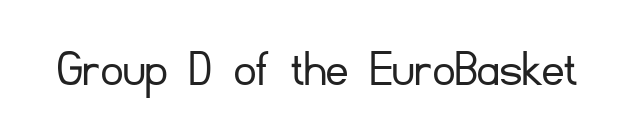
{"serif": "no", "italic": "no", "bold": "no", "weight": "light", "width": "normal", "stroke_contrast": "low", "x_height": "small", "monospaced": "no", "underline": "no", "letter_spacing": "normal", "letter_spacing_em": 0.0, "glyph_px": 54}
